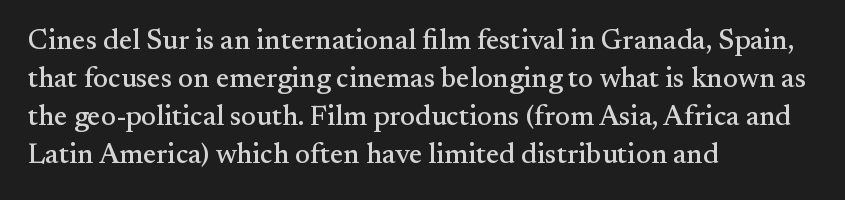
The paragraph has a hard left edge and a soft right edge. These lines are composed in type with serifs. Spacing verdict: proportional, widths tailored to each character. The letters sit at their default tracking, neither squeezed nor spread.
